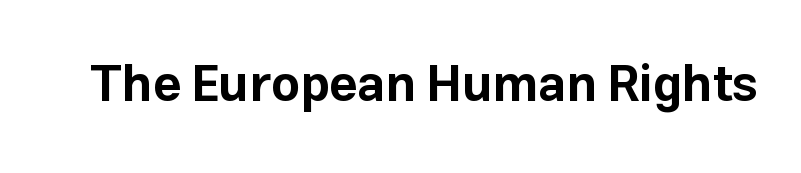
{"serif": "no", "italic": "no", "bold": "yes", "weight": "bold", "width": "normal", "stroke_contrast": "low", "x_height": "medium", "monospaced": "no", "underline": "no", "letter_spacing": "normal", "letter_spacing_em": 0.0, "glyph_px": 50}
